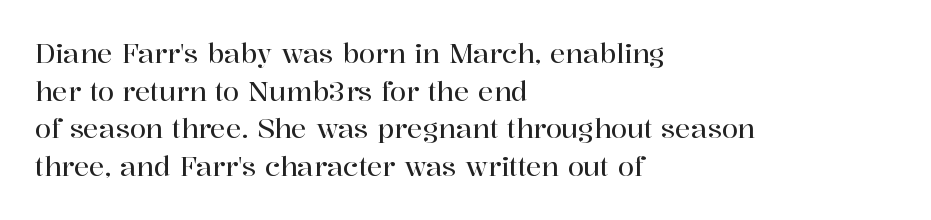
Which margin do the lines hug? The left one — the right edge is uneven. This sample uses plain, unmodified letter spacing. Glance below the letters and you will spot only blank space. Baseline-to-baseline distance is the conventional proportion of letter height.
